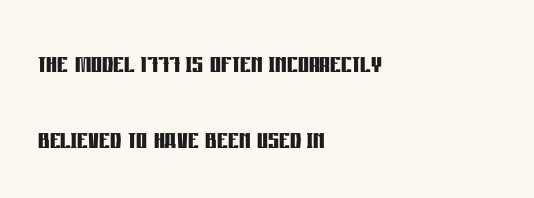
The image shows 34 px semibold, condensed sans-serif type, upright; set left-aligned, loose line spacing (2.24x), normal letter spacing, not underlined; low stroke contrast and a large x-height.
